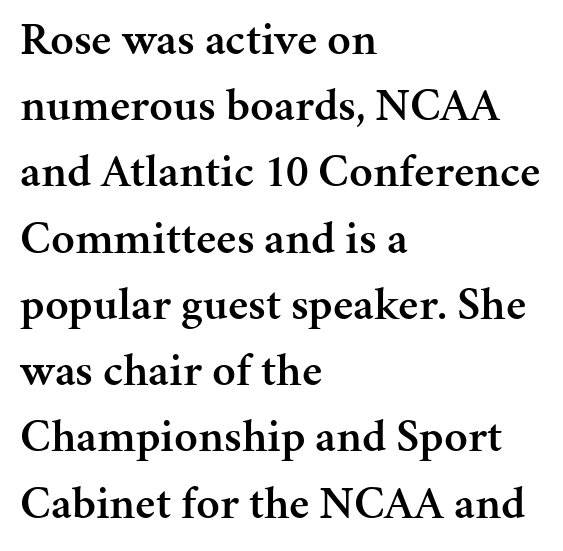
Is the letter spacing exaggerated? No — it looks like the ordinary default. Baseline-to-baseline distance is the conventional proportion of letter height. In terms of weight, the rendering is demibold, just under bold. Upright lettering throughout. The words here are not underlined. Teacher's note: observe the even left margin — that is flush-left alignment.
